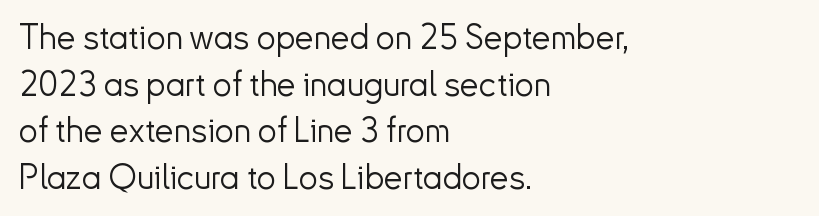
The weight would be labelled regular, book, light, or lighter still. Varying glyph widths throughout — classic text-font behaviour. Glyph-to-glyph distance matches everyday printed text. You can tell from the bare stems that sans-serif type was used.
